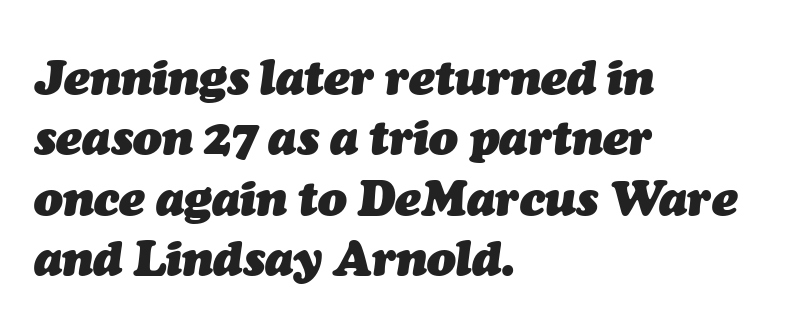
{"italic": "yes", "lean": "right", "slant_degrees": 7, "bold": "yes", "weight": "heavy", "width": "normal", "stroke_contrast": "medium", "x_height": "medium", "monospaced": "no", "underline": "no", "align": "left", "line_spacing": "normal", "line_spacing_ratio": 1.26, "letter_spacing": "normal", "letter_spacing_em": 0.0, "glyph_px": 48}
